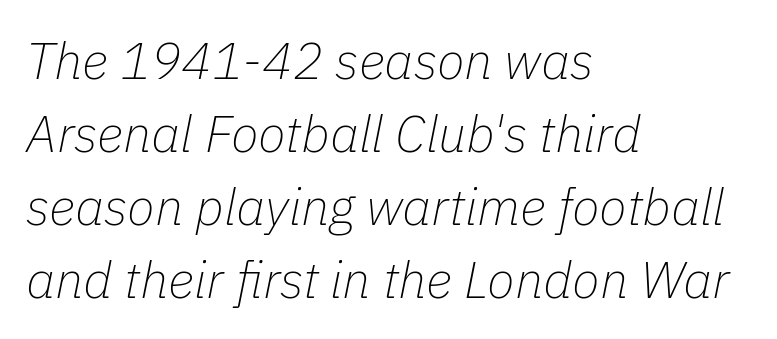
Q: Is the text bold? A: No.
Q: Is the text italic (slanted)? A: Yes, it leans right by about 11 degrees.
Q: Is the text underlined? A: No.
Q: How is the paragraph aligned? A: Left-aligned.
Q: Is the spacing between letters normal or unusually wide? A: Normal.
Q: Is the spacing between lines tight, normal or loose? A: Normal.
Q: Width (condensed, normal, or wide)? A: Normal.
Q: Stroke contrast? A: Low.
Q: x-height? A: Medium.
Q: Monospaced? A: No.
